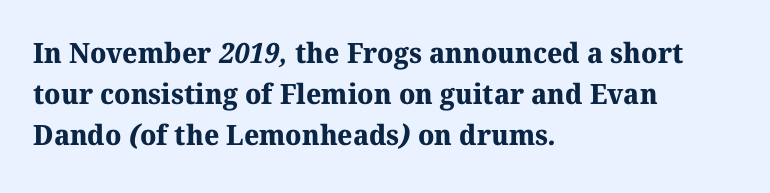
The image shows 28 px bold serif type; set left-aligned, normal line spacing (1.47x), normal letter spacing, not underlined; medium stroke contrast and a medium x-height.
